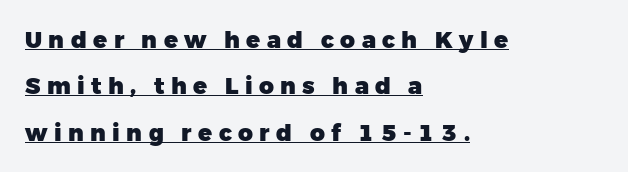
Q: Is the text bold? A: Yes.
Q: Is the text italic (slanted)? A: No, it is upright.
Q: Is the text underlined? A: Yes.
Q: How is the paragraph aligned? A: Left-aligned.
Q: Is the spacing between letters normal or unusually wide? A: Unusually wide.
Q: Is the spacing between lines tight, normal or loose? A: Loose.
